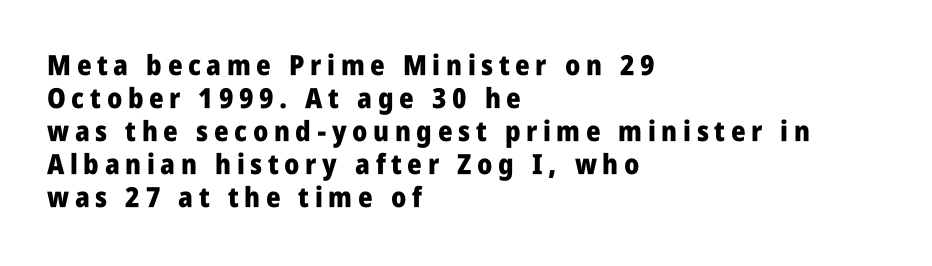
The image shows 28 px heavy, condensed sans-serif type, upright; set left-aligned, line spacing 1.18x, unusually wide letter spacing (+0.2 em), not underlined; low stroke contrast and a large x-height.
